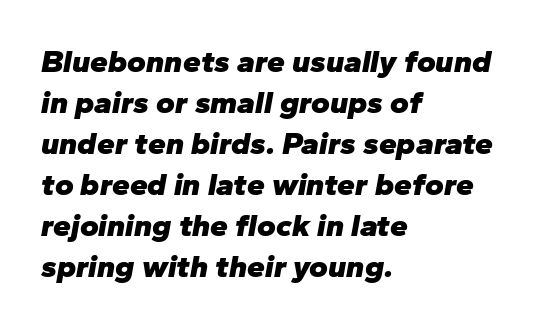
Style check: oblique. A student would call this left alignment; a typographer would say flush left, rag right. Quick note: interline space is typical. Quick note: underline off. The letters sit at their default tracking, neither squeezed nor spread. Typographic density is high because the face is bold.
